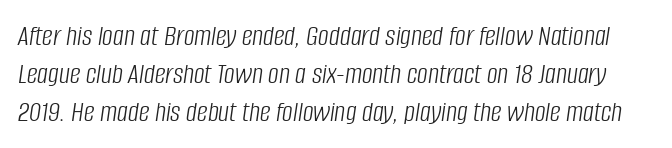
The image shows 30 px light, condensed type, italic (leaning right); set normal line spacing (1.26x), normal letter spacing, not underlined; low stroke contrast and a large x-height.
